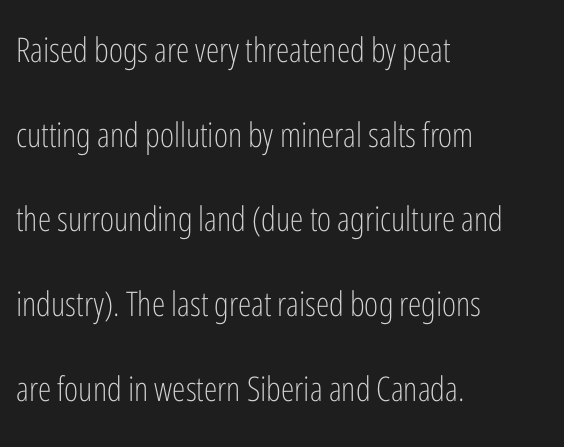
{"serif": "no", "italic": "no", "bold": "no", "weight": "light", "width": "condensed", "stroke_contrast": "low", "x_height": "medium", "monospaced": "no", "underline": "no", "align": "left", "line_spacing": "loose", "line_spacing_ratio": 2.49, "letter_spacing": "normal", "letter_spacing_em": 0.0, "glyph_px": 34}
